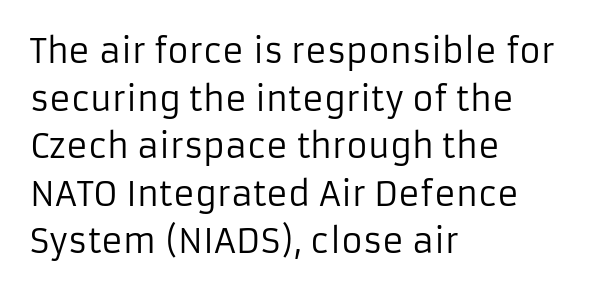
Q: Is the text bold? A: No.
Q: Is the text italic (slanted)? A: No, it is upright.
Q: Is the typeface a serif or a sans-serif typeface? A: Sans-serif.
Q: Is the text underlined? A: No.
Q: How is the paragraph aligned? A: Left-aligned.
Q: Is the spacing between letters normal or unusually wide? A: Normal.
Q: Is the spacing between lines tight, normal or loose? A: Normal.
Q: Width (condensed, normal, or wide)? A: Normal.
Q: Stroke contrast? A: Low.
Q: x-height? A: Medium.
Q: Monospaced? A: No.
